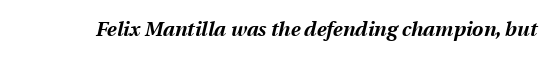
{"italic": "yes", "lean": "right", "slant_degrees": 13, "bold": "yes", "underline": "no", "letter_spacing": "normal", "letter_spacing_em": 0.0, "glyph_px": 20}
